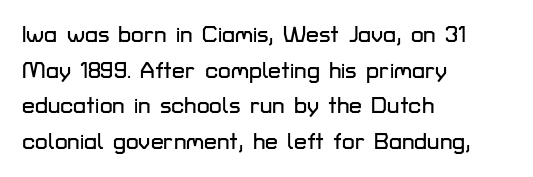
The image shows 23 px text type, upright; set left-aligned, normal line spacing (1.55x), normal letter spacing, not underlined.
